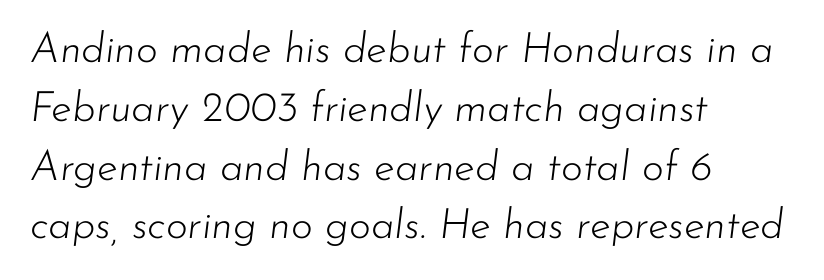
{"italic": "yes", "lean": "right", "slant_degrees": 7, "bold": "no", "weight": "light", "width": "normal", "stroke_contrast": "low", "x_height": "small", "monospaced": "no", "underline": "no", "align": "left", "line_spacing": "normal", "line_spacing_ratio": 1.4, "letter_spacing": "normal", "letter_spacing_em": 0.0, "glyph_px": 42}
